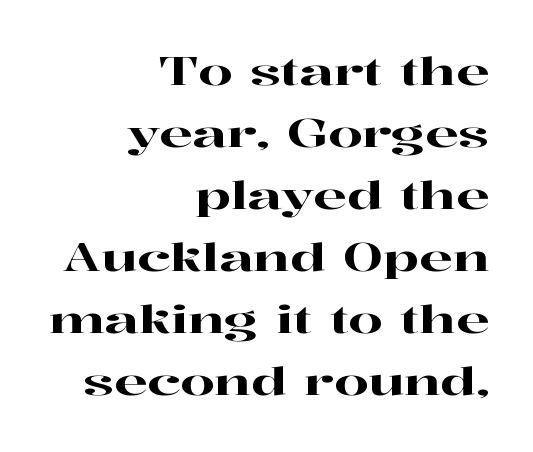
The image shows 39 px wide serif type, upright; set right-aligned, normal line spacing (1.59x), normal letter spacing, not underlined; high stroke contrast and a medium x-height.
